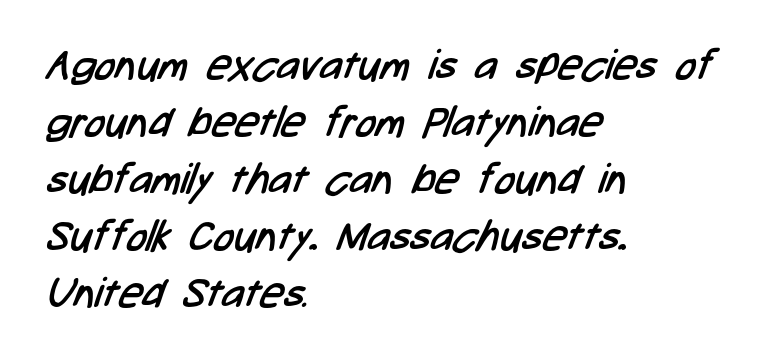
Q: Is the text bold? A: No.
Q: Is the typeface a serif or a sans-serif typeface? A: Sans-serif.
Q: Is the text underlined? A: No.
Q: How is the paragraph aligned? A: Left-aligned.
Q: Is the spacing between letters normal or unusually wide? A: Normal.
Q: Is the spacing between lines tight, normal or loose? A: Normal.
Q: Width (condensed, normal, or wide)? A: Condensed.
Q: Stroke contrast? A: Low.
Q: x-height? A: Medium.
Q: Monospaced? A: No.
